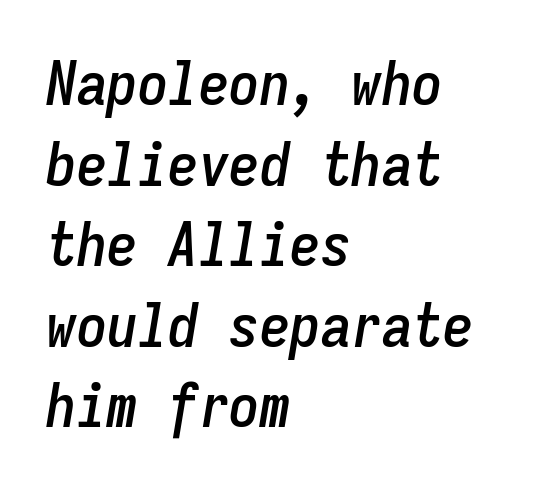
Glance below the letters and you will spot only blank space. The ragged edge is on the right, which tells us the setting is flush left. Monospaced: the letters line up in strict vertical columns. In terms of leading, this rendering sits right in the middle. Designer's note — italics engaged.
